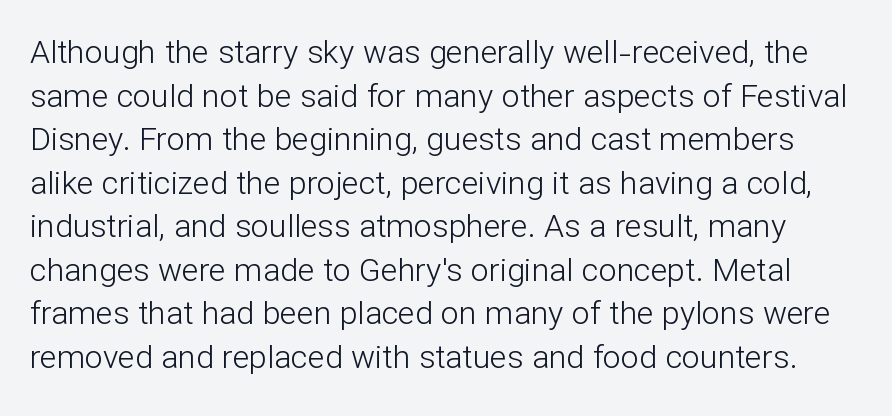
Q: Is the text bold? A: No.
Q: Is the text italic (slanted)? A: No, it is upright.
Q: Is the typeface a serif or a sans-serif typeface? A: Sans-serif.
Q: Is the text underlined? A: No.
Q: Is the spacing between letters normal or unusually wide? A: Normal.
Q: Is the spacing between lines tight, normal or loose? A: Normal.
Q: Width (condensed, normal, or wide)? A: Normal.
Q: Stroke contrast? A: Low.
Q: x-height? A: Medium.
Q: Monospaced? A: No.
